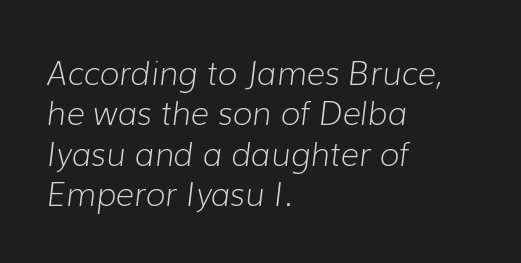
The image shows 32 px light type, italic (leaning right); set left-aligned, normal line spacing (1.26x), normal letter spacing, not underlined; low stroke contrast and a medium x-height.
